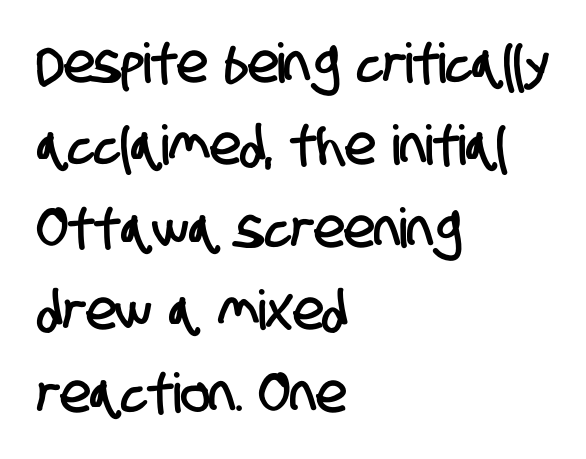
The image shows 55 px condensed sans-serif type; set left-aligned, normal line spacing (1.5x), normal letter spacing, not underlined; low stroke contrast and a large x-height.
